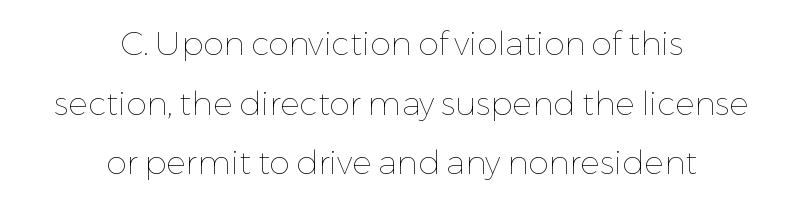
{"italic": "no", "bold": "no", "weight": "thin", "width": "normal", "stroke_contrast": "low", "x_height": "medium", "monospaced": "no", "underline": "no", "align": "center", "line_spacing_ratio": 1.81, "letter_spacing": "normal", "letter_spacing_em": 0.0, "glyph_px": 33}
